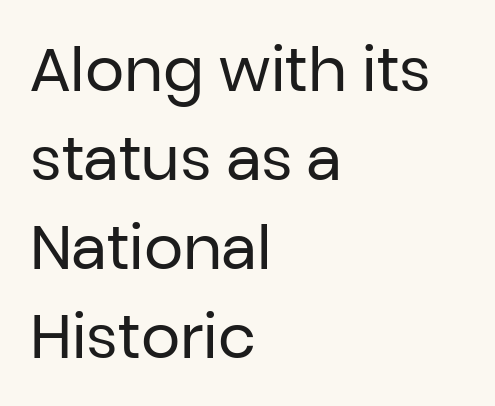
{"serif": "no", "italic": "no", "bold": "no", "weight": "regular", "width": "normal", "stroke_contrast": "low", "x_height": "medium", "monospaced": "no", "underline": "no", "align": "left", "line_spacing": "normal", "line_spacing_ratio": 1.46, "letter_spacing": "normal", "letter_spacing_em": 0.0, "glyph_px": 61}
